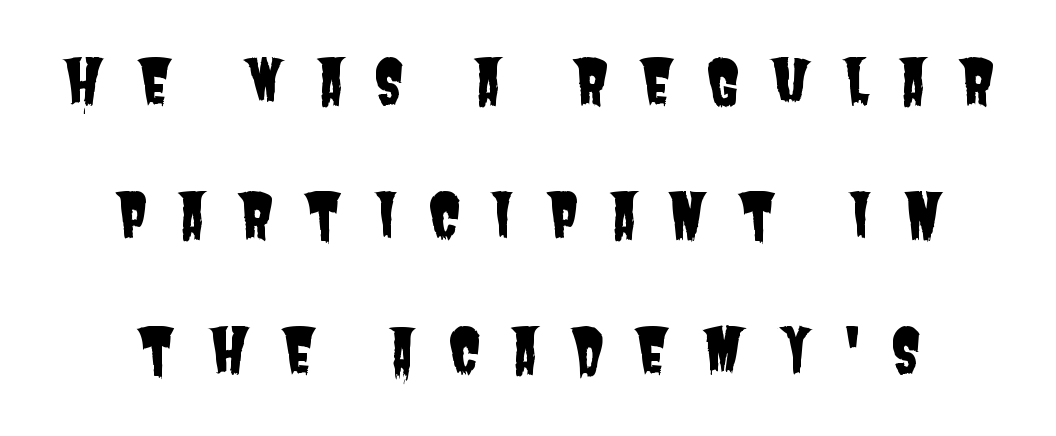
{"serif": "no", "width": "condensed", "stroke_contrast": "low", "x_height": "large", "monospaced": "no", "underline": "no", "align": "center", "line_spacing": "loose", "line_spacing_ratio": 2.24, "letter_spacing": "wide", "letter_spacing_em": 0.5, "glyph_px": 60}
